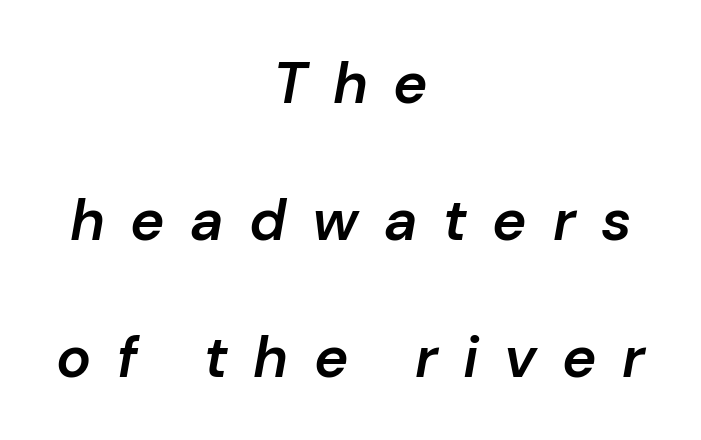
The whitespace from short lines is split evenly between both sides. Emphasis by weight is partial: semibold. Whoever set this chose breathing room over compactness in the vertical rhythm. Loose tracking; the words dissolve into strings of separated letters. Any mark beneath the type? The region is blank.
